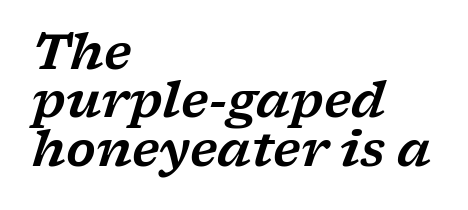
The image shows 48 px wide serif type, italic (leaning right); set left-aligned, tight line spacing (1.01x), normal letter spacing, not underlined; low stroke contrast and a medium x-height.
